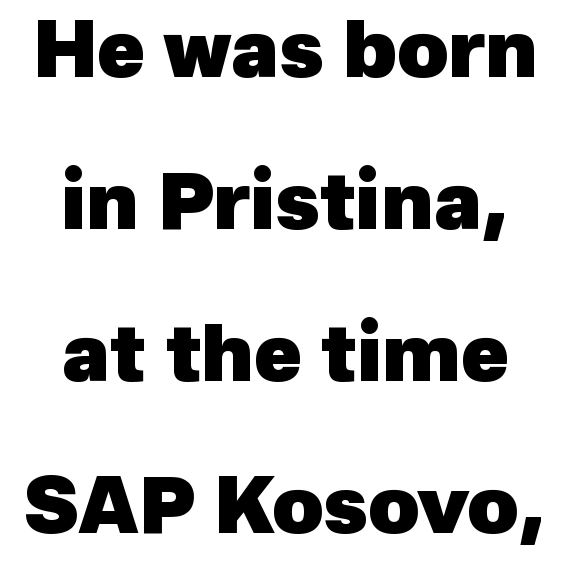
Q: Is the text bold? A: Yes.
Q: Is the typeface a serif or a sans-serif typeface? A: Sans-serif.
Q: Is the text underlined? A: No.
Q: How is the paragraph aligned? A: Centered.
Q: Is the spacing between letters normal or unusually wide? A: Normal.
Q: Is the spacing between lines tight, normal or loose? A: Loose.
Q: Width (condensed, normal, or wide)? A: Normal.
Q: x-height? A: Medium.
Q: Monospaced? A: No.
